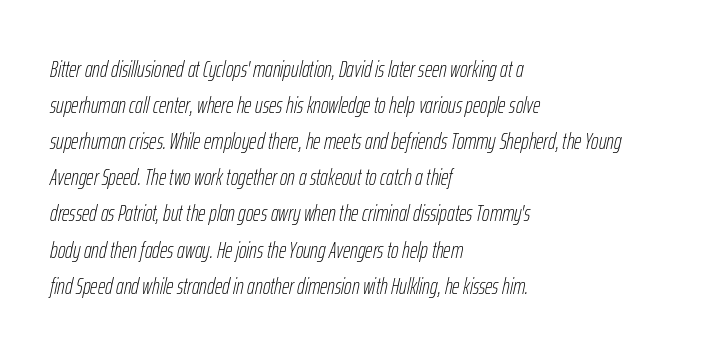
Q: Is the text bold? A: No.
Q: Is the text italic (slanted)? A: Yes, it leans right by about 12 degrees.
Q: Is the text underlined? A: No.
Q: How is the paragraph aligned? A: Left-aligned.
Q: Is the spacing between letters normal or unusually wide? A: Normal.
Q: Is the spacing between lines tight, normal or loose? A: Normal.
